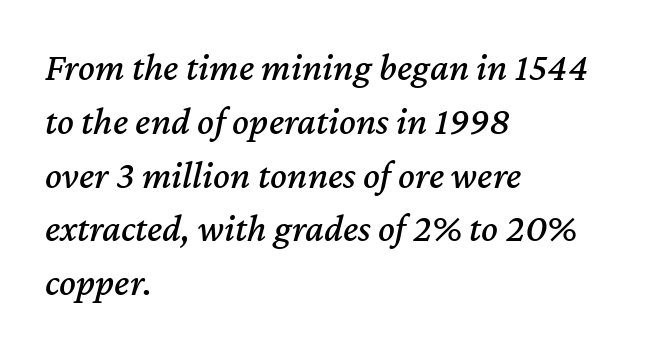
The passage shown is not underscored anywhere. Notice how the stems are inclined rather than vertical — that's the hallmark of italics. The gaps between neighbouring characters are ordinary and unremarkable. Visually the block forms a straight wall on the left and a jagged coastline on the right. The vertical gap from one line to the next is medium. Varying glyph widths throughout — classic text-font behaviour.
